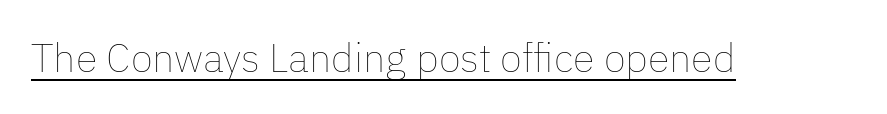
{"italic": "no", "bold": "no", "weight": "thin", "width": "normal", "stroke_contrast": "low", "x_height": "medium", "monospaced": "no", "underline": "yes", "letter_spacing": "normal", "letter_spacing_em": 0.0, "glyph_px": 40}
